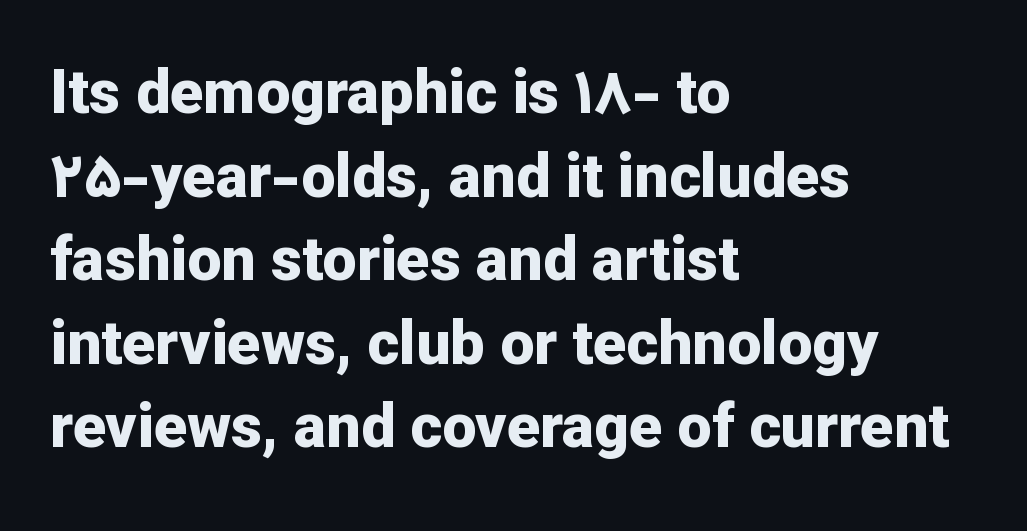
The image shows 61 px bold sans-serif type, upright; set left-aligned, normal line spacing (1.37x), normal letter spacing, not underlined; low stroke contrast and a medium x-height.
